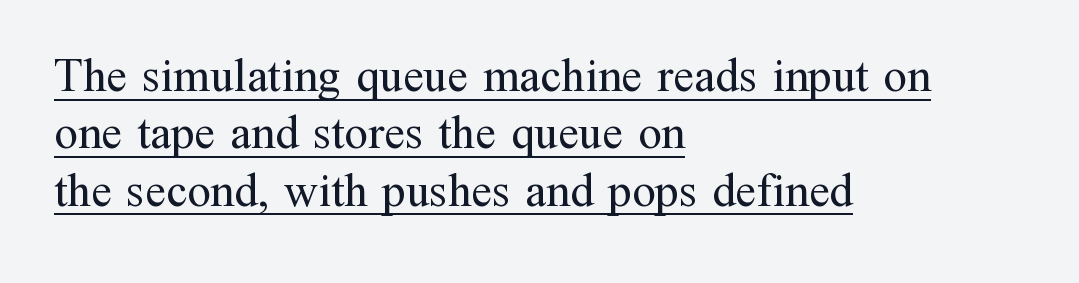
The image shows 47 px regular-weight serif type, upright; set left-aligned, line spacing 1.22x, normal letter spacing, underlined; medium stroke contrast and a medium x-height.
